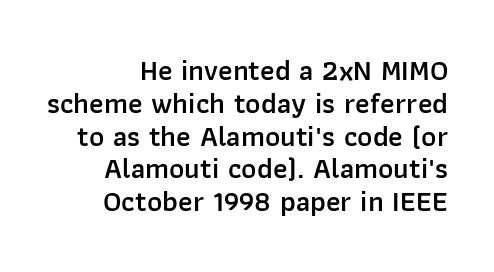
The image shows 29 px semibold sans-serif type, upright; set tight line spacing (1.13x), normal letter spacing, not underlined; low stroke contrast and a medium x-height.
